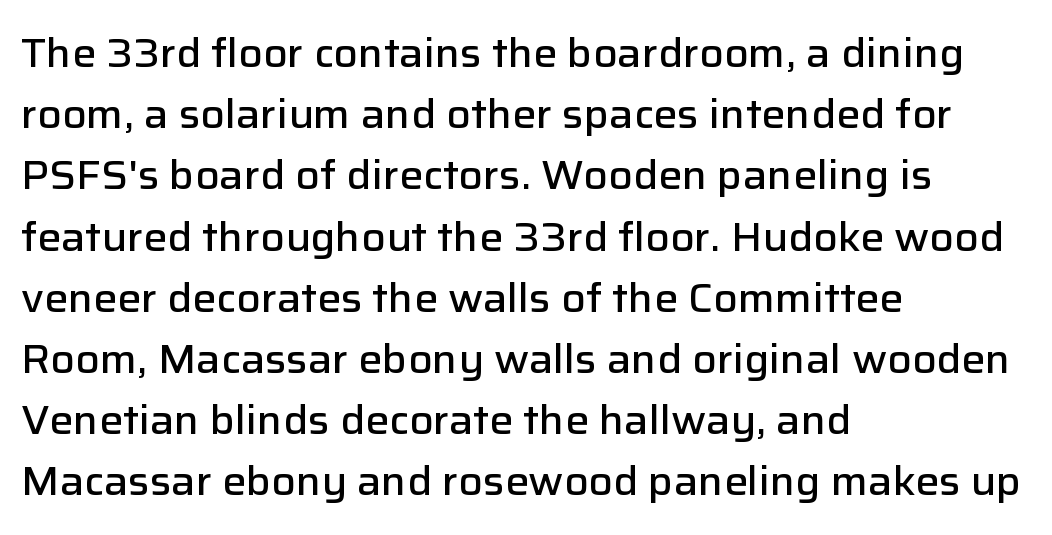
Leftover space on each line is placed entirely after the last word. The zone under the glyphs is completely vacant. What kind of face is this? One without serifs — a sans. Posture: upright roman.
